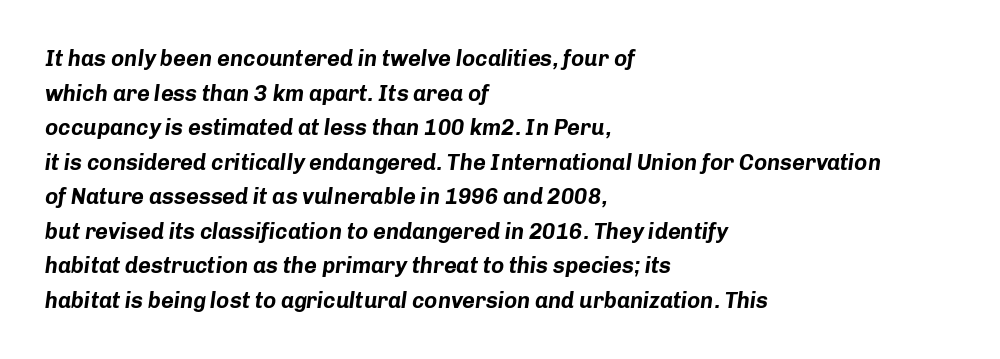
{"italic": "yes", "lean": "right", "slant_degrees": 8, "bold": "yes", "underline": "no", "align": "left", "line_spacing": "normal", "line_spacing_ratio": 1.57, "letter_spacing": "normal", "letter_spacing_em": 0.0, "glyph_px": 22}
